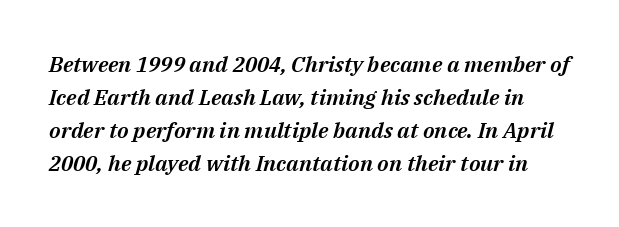
Q: Is the text italic (slanted)? A: Yes, it leans right by about 14 degrees.
Q: Is the text underlined? A: No.
Q: Is the spacing between letters normal or unusually wide? A: Normal.
Q: Is the spacing between lines tight, normal or loose? A: Normal.
